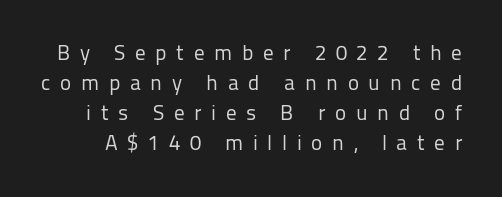
Q: Is the text bold? A: No.
Q: Is the text italic (slanted)? A: No, it is upright.
Q: Is the text underlined? A: No.
Q: Is the spacing between letters normal or unusually wide? A: Unusually wide.
Q: Is the spacing between lines tight, normal or loose? A: Normal.
